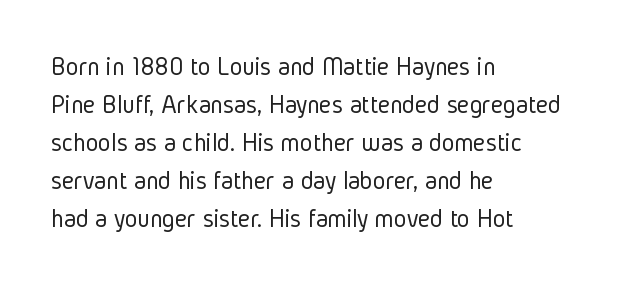
The designer left line spacing at the default. A classic flush-left, rag-right setting is used for this passage. The font sits on the lighter half of the weight spectrum, regular included. The letters stand straight up with perfectly vertical stems. No word sits above an underline.
